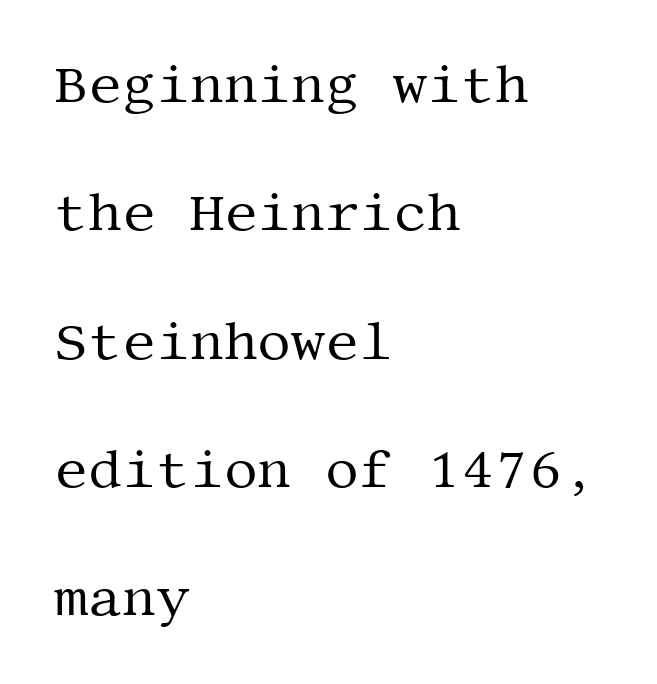
The strokes are not fattened; the text isn't bold. No extra tracking has been applied to these lines. Widely set lines give the paragraph a tall, airy silhouette. Does the lettering tilt? It doesn't — this is upright. The lines are quadded left.
